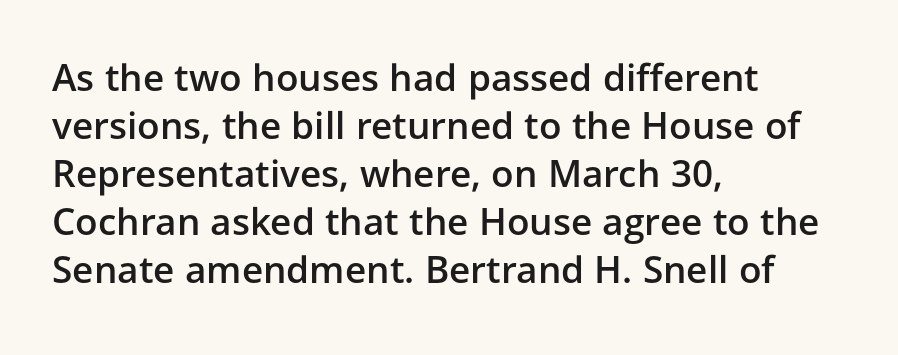
{"serif": "no", "italic": "no", "bold": "semi", "weight": "semibold", "width": "normal", "stroke_contrast": "low", "x_height": "medium", "monospaced": "no", "underline": "no", "align": "left", "line_spacing": "normal", "line_spacing_ratio": 1.3, "letter_spacing": "normal", "letter_spacing_em": 0.0, "glyph_px": 37}
